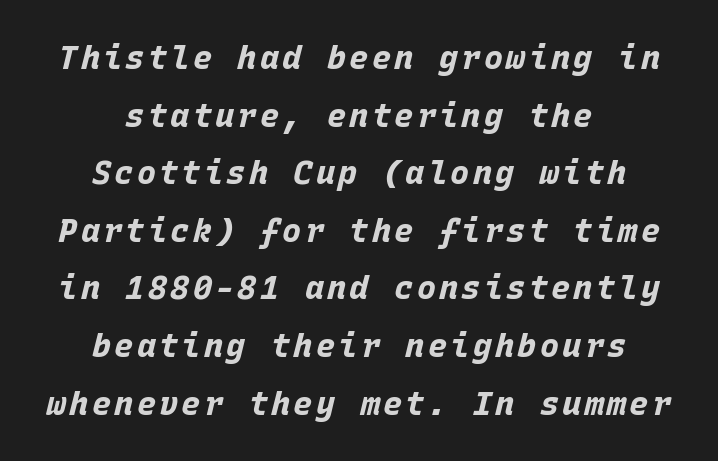
{"italic": "yes", "lean": "right", "slant_degrees": 15, "bold": "yes", "weight": "bold", "width": "normal", "stroke_contrast": "low", "x_height": "large", "monospaced": "yes", "underline": "no", "align": "center", "line_spacing_ratio": 1.8, "glyph_px": 32}
